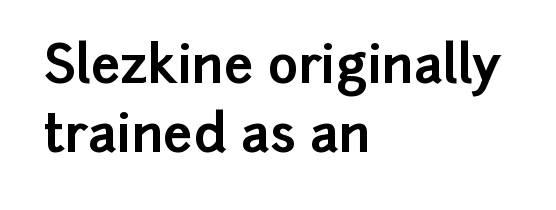
The image shows 52 px bold sans-serif type, upright; set left-aligned, normal line spacing (1.33x), normal letter spacing, not underlined; low stroke contrast and a medium x-height.
